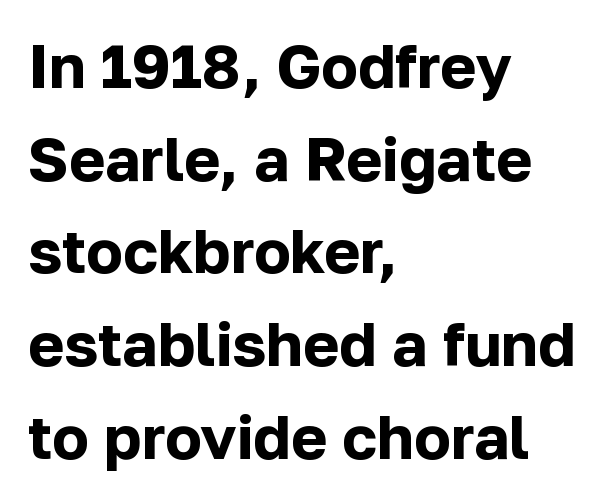
Q: Is the text bold? A: Yes.
Q: Is the text italic (slanted)? A: No, it is upright.
Q: Is the typeface a serif or a sans-serif typeface? A: Sans-serif.
Q: Is the text underlined? A: No.
Q: How is the paragraph aligned? A: Left-aligned.
Q: Is the spacing between letters normal or unusually wide? A: Normal.
Q: Is the spacing between lines tight, normal or loose? A: Normal.
Q: Width (condensed, normal, or wide)? A: Normal.
Q: Stroke contrast? A: Low.
Q: x-height? A: Medium.
Q: Monospaced? A: No.
